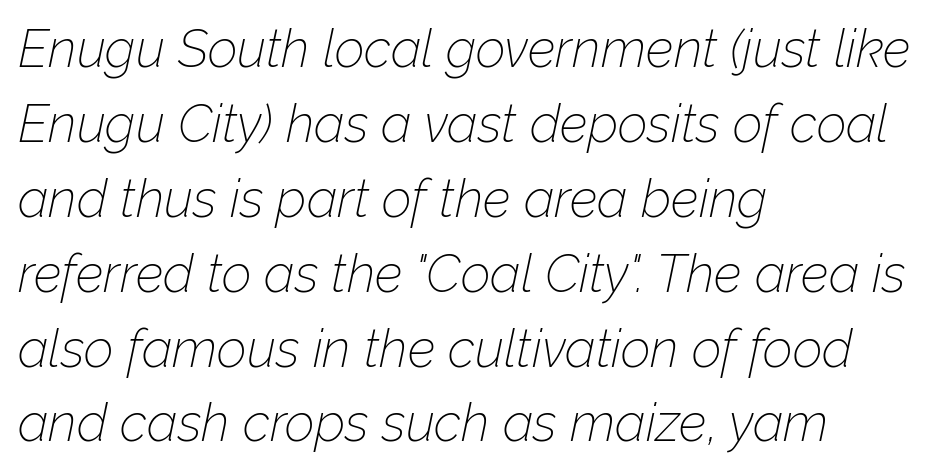
Q: Is the text bold? A: No.
Q: Is the text italic (slanted)? A: Yes, it leans right by about 12 degrees.
Q: Is the text underlined? A: No.
Q: How is the paragraph aligned? A: Left-aligned.
Q: Is the spacing between letters normal or unusually wide? A: Normal.
Q: Is the spacing between lines tight, normal or loose? A: Normal.
Q: Width (condensed, normal, or wide)? A: Normal.
Q: Stroke contrast? A: Low.
Q: x-height? A: Medium.
Q: Monospaced? A: No.
